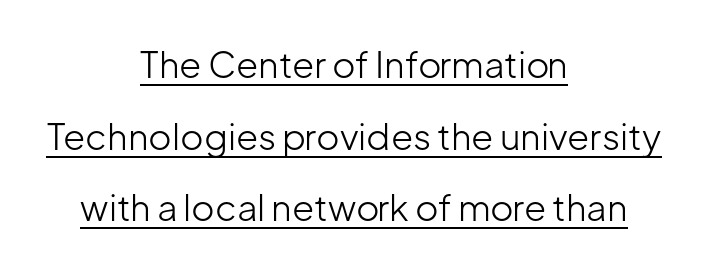
Reading down the block, each line starts at a different indent, mirrored at its end. Spacing between characters is what you'd get straight out of the box. Upright lettering throughout. Spacing verdict: proportional, widths tailored to each character.
